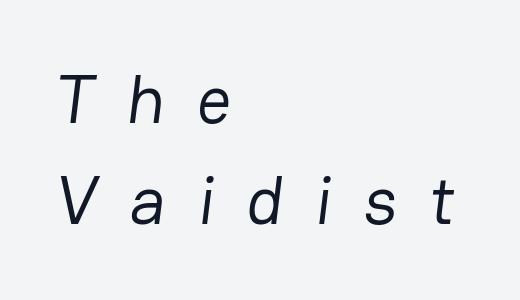
The image shows 68 px regular-weight sans-serif type; set left-aligned, normal line spacing (1.49x), unusually wide letter spacing (+0.47 em), not underlined; low stroke contrast and a medium x-height.
